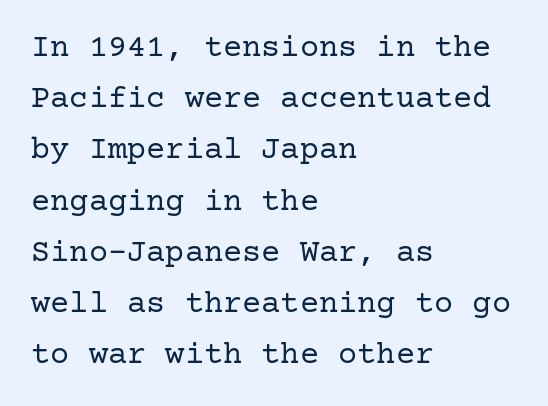
{"serif": "yes", "italic": "no", "bold": "no", "weight": "regular", "width": "normal", "stroke_contrast": "low", "x_height": "medium", "underline": "no", "align": "left", "line_spacing": "normal", "line_spacing_ratio": 1.6, "letter_spacing": "normal", "letter_spacing_em": 0.0, "glyph_px": 32}
